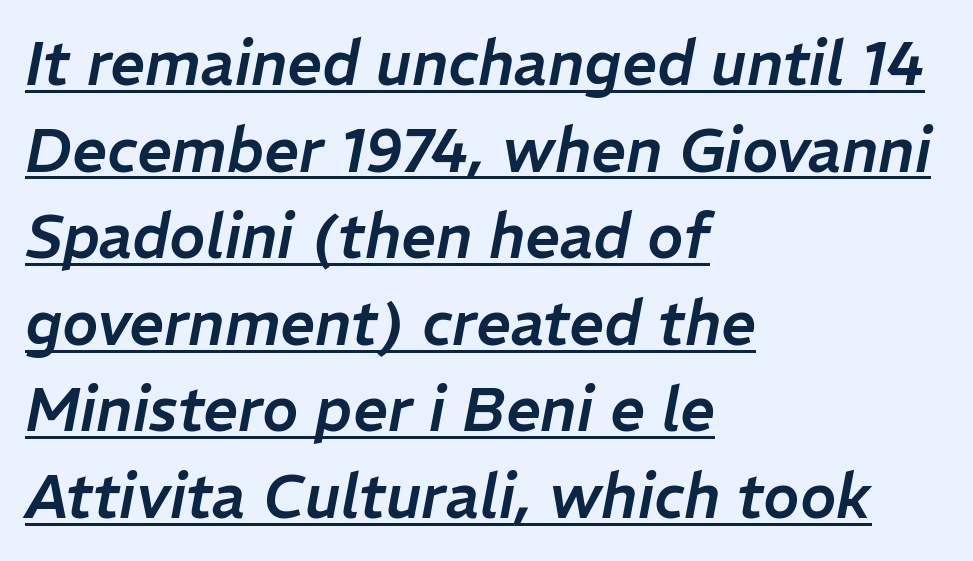
The image shows 61 px text type, italic (leaning right); set left-aligned, normal line spacing (1.42x), normal letter spacing, underlined; low stroke contrast and a medium x-height.
